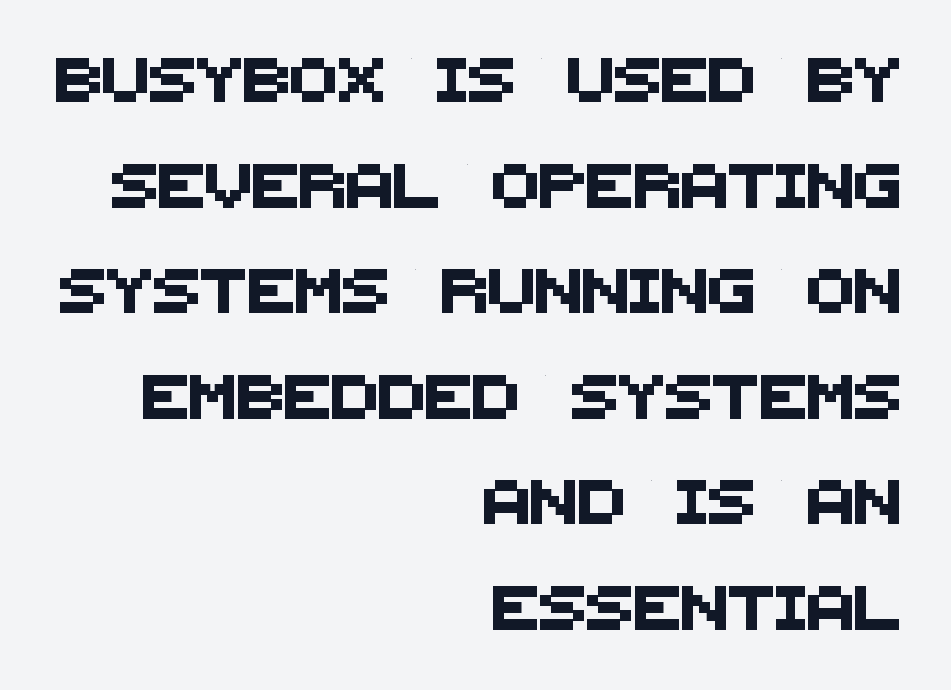
{"serif": "no", "width": "normal", "stroke_contrast": "medium", "x_height": "large", "monospaced": "no", "underline": "no", "align": "right", "line_spacing": "loose", "line_spacing_ratio": 2.4, "letter_spacing": "normal", "letter_spacing_em": 0.0, "glyph_px": 44}
